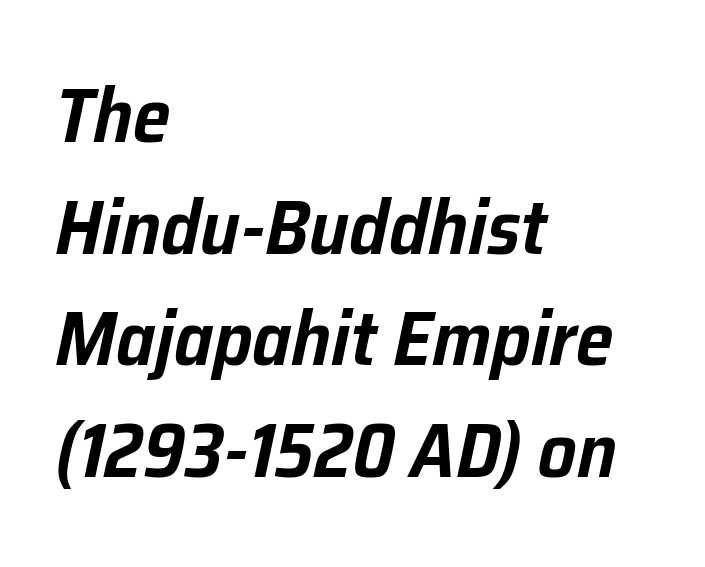
Words float on clear page, feet unadorned. Leading: standard. Note the varied advance widths — an 'i' is clearly narrower than an 'm'. The type is set solid horizontally, with unmodified tracking.
